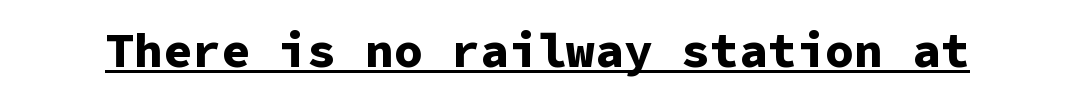
The image shows 48 px bold sans-serif type, upright, monospaced; set normal letter spacing, underlined; low stroke contrast and a medium x-height.
